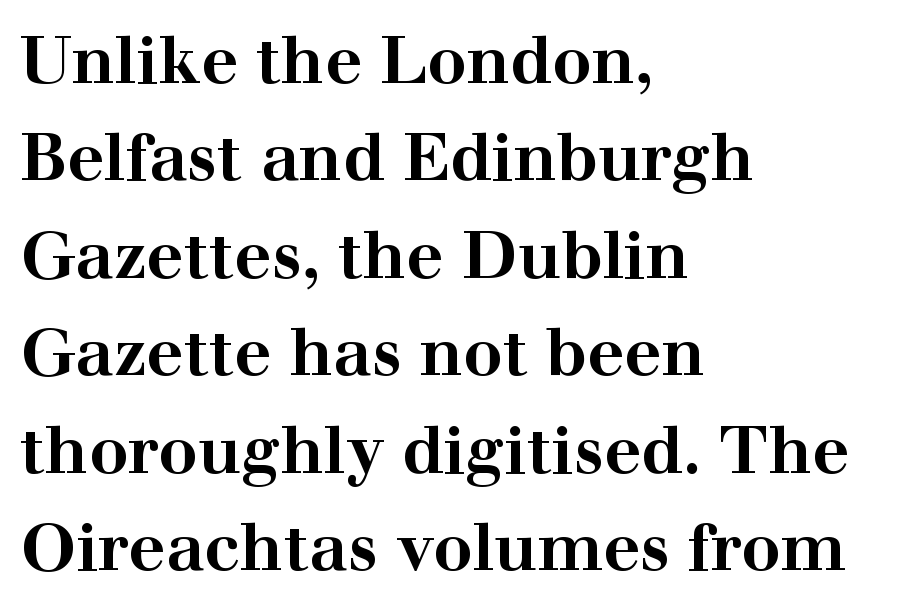
Vertical strokes here are truly vertical. Nobody drew a line under any word here. Unlike a clean sans, this face finishes its strokes with serifs. The lines are quadded left. These lines keep a tight, regular rhythm from letter to letter. Think of a printed novel: that variable character pitch is what you see here.
